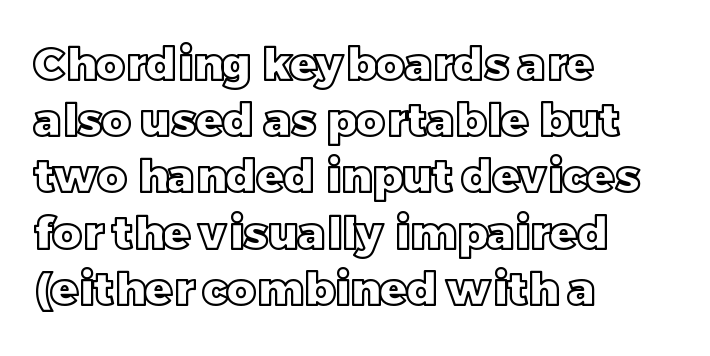
The image shows 45 px text type, upright; set left-aligned, normal line spacing (1.25x), normal letter spacing, not underlined; a large x-height.
